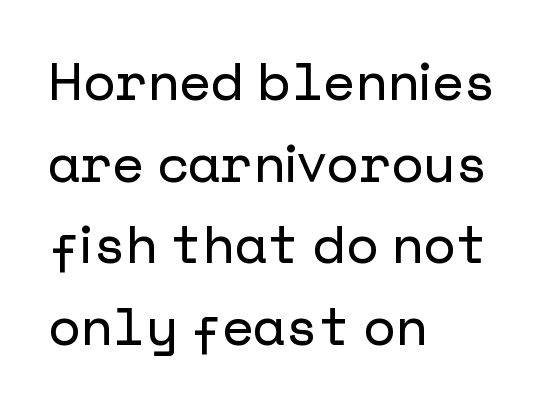
Leading: standard. The lines in this sample share a left origin and differ only in where they stop. A roman cut, with each character standing at attention. This sample uses plain, unmodified letter spacing. Bare-footed words on every line.
